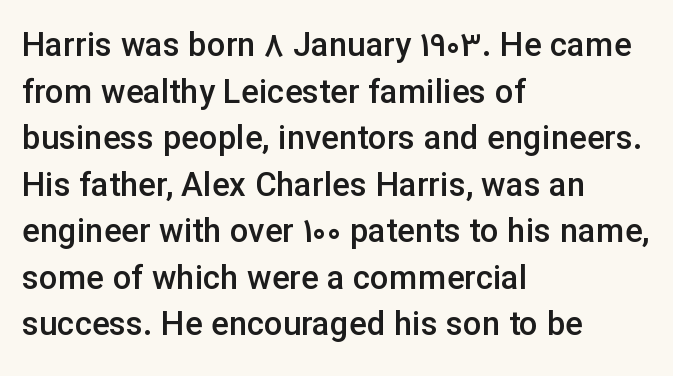
Q: Is the text bold? A: Semi-bold.
Q: Is the text italic (slanted)? A: No, it is upright.
Q: Is the typeface a serif or a sans-serif typeface? A: Sans-serif.
Q: Is the text underlined? A: No.
Q: How is the paragraph aligned? A: Left-aligned.
Q: Is the spacing between letters normal or unusually wide? A: Normal.
Q: Is the spacing between lines tight, normal or loose? A: Normal.
Q: Width (condensed, normal, or wide)? A: Normal.
Q: Stroke contrast? A: Low.
Q: x-height? A: Medium.
Q: Monospaced? A: No.
